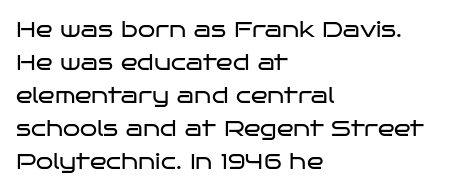
Q: Is the text bold? A: No.
Q: Is the text italic (slanted)? A: No, it is upright.
Q: Is the text underlined? A: No.
Q: How is the paragraph aligned? A: Left-aligned.
Q: Is the spacing between letters normal or unusually wide? A: Normal.
Q: Is the spacing between lines tight, normal or loose? A: Normal.
